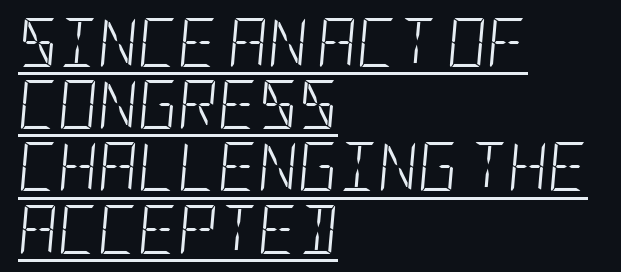
The image shows 49 px light, condensed type, italic (leaning right); set left-aligned, normal line spacing (1.27x), normal letter spacing, underlined; low stroke contrast and a large x-height.
